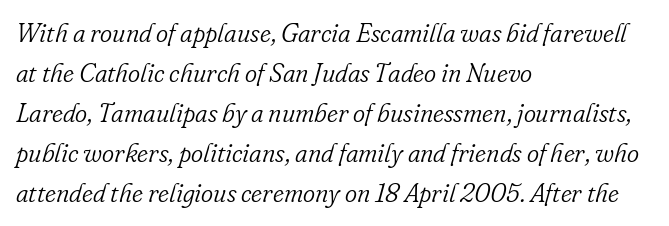
{"italic": "yes", "lean": "right", "slant_degrees": 16, "bold": "no", "underline": "no", "align": "left", "line_spacing": "normal", "line_spacing_ratio": 1.54, "letter_spacing": "normal", "letter_spacing_em": 0.0, "glyph_px": 26}
